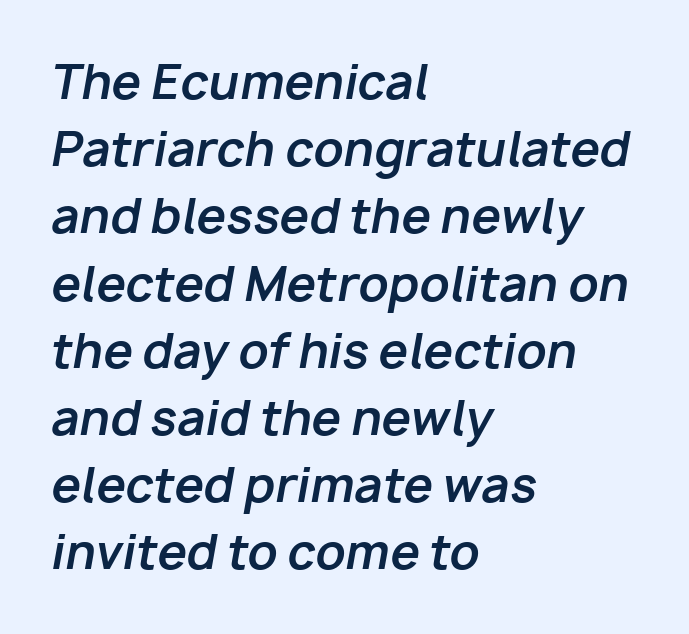
The image shows 47 px bold type, italic (leaning right); set left-aligned, normal line spacing (1.43x), normal letter spacing, not underlined; low stroke contrast and a medium x-height.
